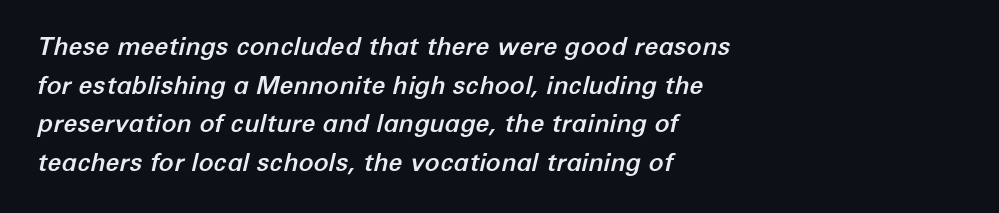
The ragged edge is on the right, which tells us the setting is flush left. This sample uses plain, unmodified letter spacing. Successive baselines arrive at the customary interval. Nobody drew a line under any word here. Does the lettering tilt? It does — this is italic.
